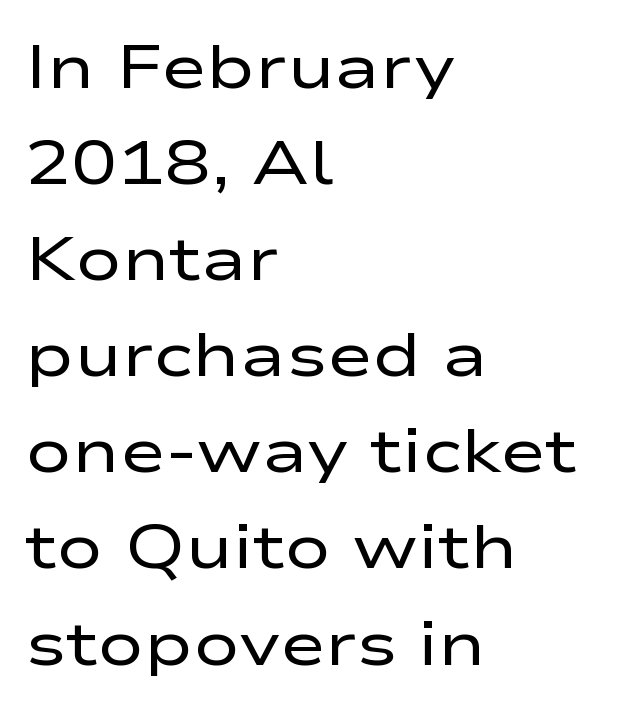
Q: Is the text bold? A: No.
Q: Is the text italic (slanted)? A: No, it is upright.
Q: Is the typeface a serif or a sans-serif typeface? A: Sans-serif.
Q: Is the text underlined? A: No.
Q: How is the paragraph aligned? A: Left-aligned.
Q: Is the spacing between letters normal or unusually wide? A: Normal.
Q: Is the spacing between lines tight, normal or loose? A: Normal.
Q: Width (condensed, normal, or wide)? A: Wide.
Q: Stroke contrast? A: Low.
Q: x-height? A: Medium.
Q: Monospaced? A: No.
